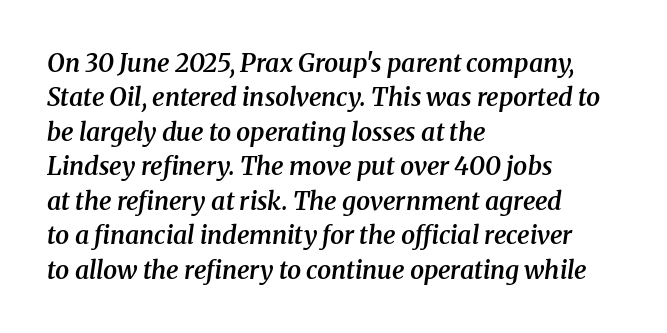
The image shows 25 px text type, italic (leaning right); set left-aligned, normal line spacing (1.38x), normal letter spacing, not underlined.
